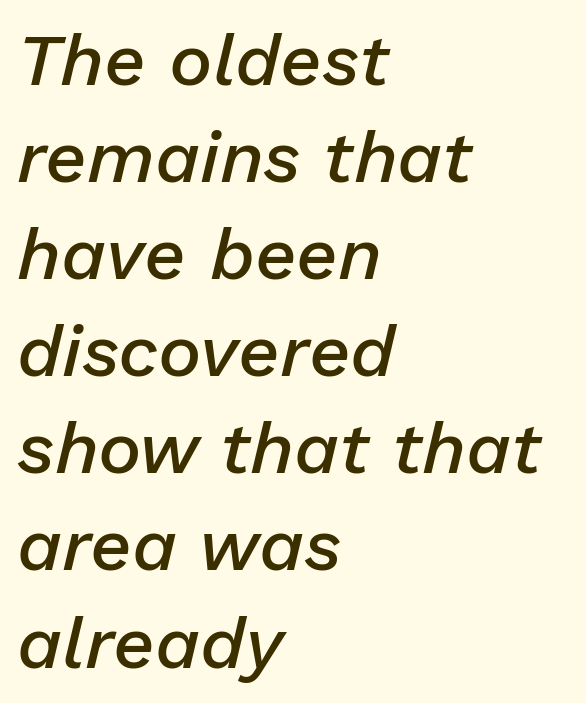
This is oblique type, the kind used for emphasis or titles. Default kerning and tracking; the words read as compact shapes. Compared with an ordinary text face, these strokes are moderately heavier — a semibold. This sample has the flowing, uneven cadence of proportional lettering. The lines are quadded left.
